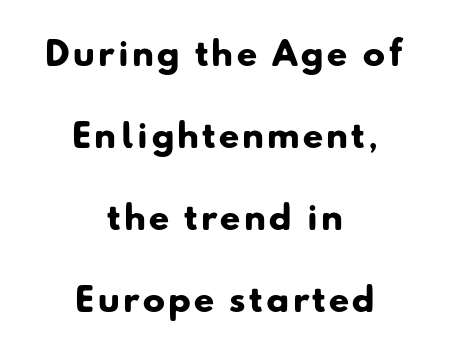
{"serif": "no", "bold": "yes", "weight": "heavy", "width": "normal", "stroke_contrast": "low", "x_height": "small", "monospaced": "no", "underline": "no", "align": "center", "line_spacing": "loose", "line_spacing_ratio": 2.48, "glyph_px": 33}
